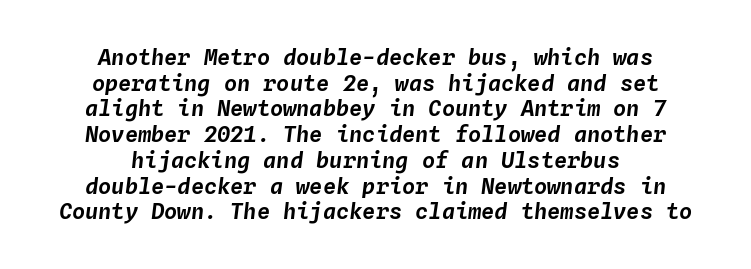
{"italic": "yes", "lean": "right", "slant_degrees": 4, "underline": "no", "align": "center", "line_spacing_ratio": 1.17, "letter_spacing": "normal", "letter_spacing_em": 0.0, "glyph_px": 22}
